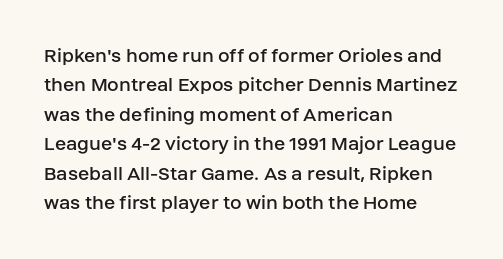
The image shows 21 px text type, upright; set left-aligned, normal line spacing (1.4x), normal letter spacing, not underlined.
